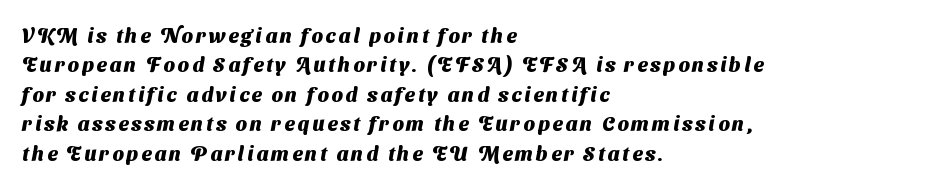
Q: Is the text bold? A: Yes.
Q: Is the text underlined? A: No.
Q: How is the paragraph aligned? A: Left-aligned.
Q: Is the spacing between lines tight, normal or loose? A: Normal.
